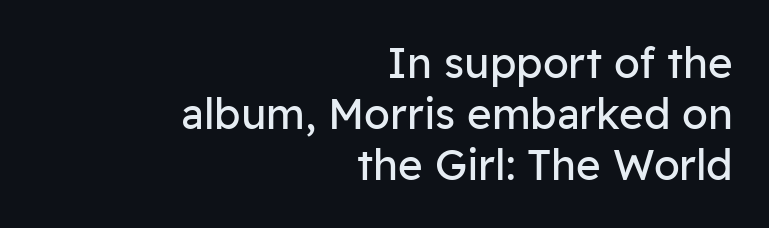
The image shows 42 px regular-weight sans-serif type, upright; set right-aligned, line spacing 1.22x, normal letter spacing, not underlined; low stroke contrast and a medium x-height.
